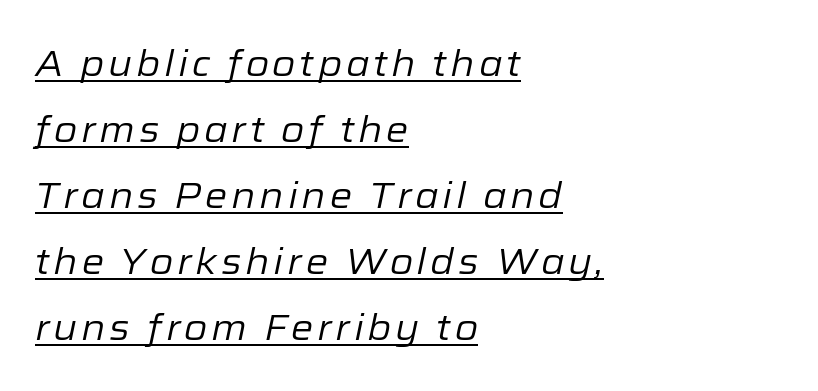
When letters slant like this, we call the style italic. Each letter keeps its own natural width here, so spacing adapts to shape. Short and long lines alike share a common starting point at left. The strokes carry an ordinary text weight at most. The rendered words wear a rule along their underside.
